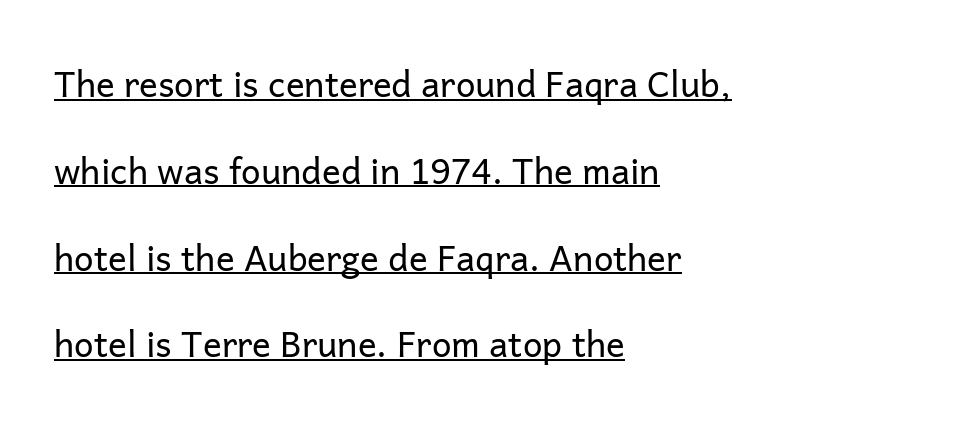
The image shows 35 px regular-weight sans-serif type, upright; set left-aligned, loose line spacing (2.48x), normal letter spacing, underlined; low stroke contrast and a medium x-height.
